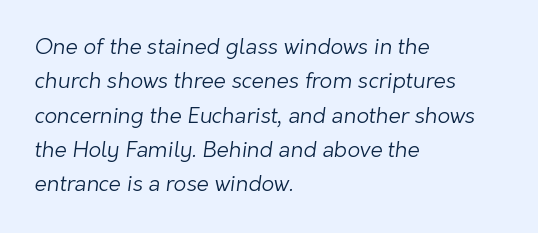
{"bold": "no", "underline": "no", "align": "left", "line_spacing": "normal", "line_spacing_ratio": 1.56, "letter_spacing": "normal", "letter_spacing_em": 0.0, "glyph_px": 22}
